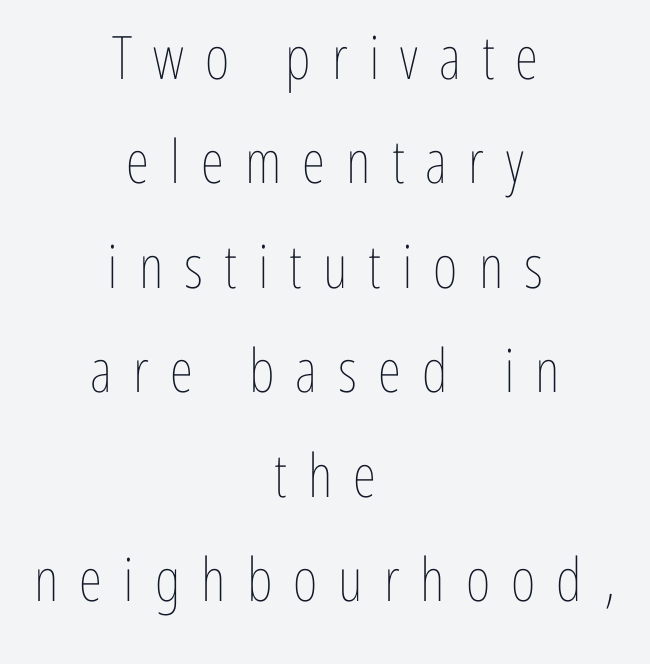
Q: Is the text bold? A: No.
Q: Is the text italic (slanted)? A: No, it is upright.
Q: Is the text underlined? A: No.
Q: How is the paragraph aligned? A: Centered.
Q: Is the spacing between letters normal or unusually wide? A: Unusually wide.
Q: Width (condensed, normal, or wide)? A: Condensed.
Q: Stroke contrast? A: Low.
Q: x-height? A: Medium.
Q: Monospaced? A: No.
